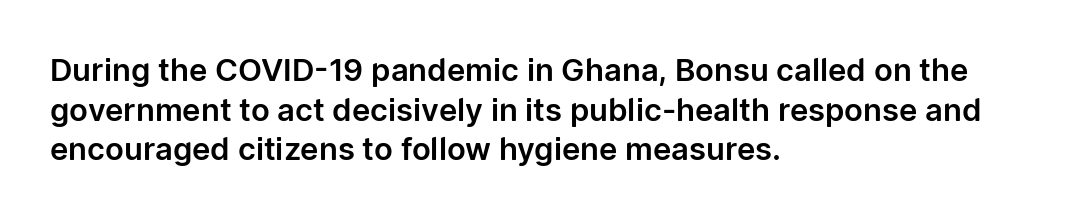
The space beneath each line is pristine and unruled. Tracking here is standard; glyphs follow each other at the usual distance. Each new line begins a customary step beneath the previous one. Do the characters align in a grid? No, the font is proportional. Rendered with straight, roman letterforms. This sample is left-justified, so line endings fall wherever the words run out.
